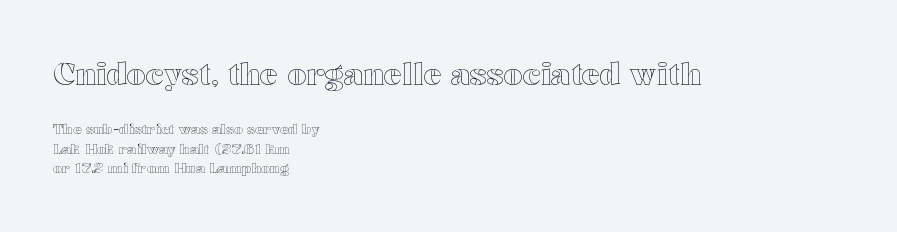
{"italic": "no", "width": "wide", "x_height": "medium", "monospaced": "no", "underline": "no", "align": "left", "line_spacing": "normal", "line_spacing_ratio": 1.4, "letter_spacing": "normal", "letter_spacing_em": 0.0, "larger_block": "first", "size_ratio": 2.14, "glyph_px": 30}
